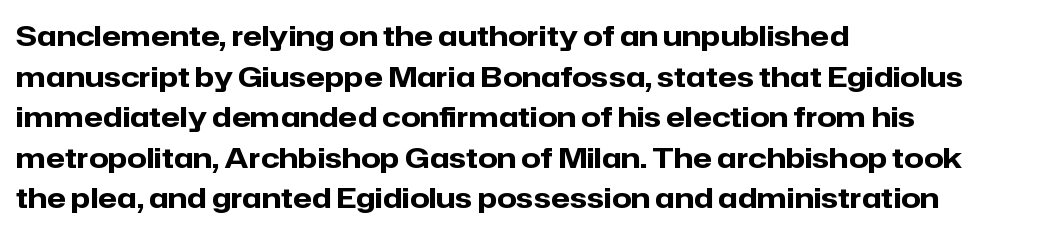
{"serif": "no", "italic": "no", "bold": "yes", "weight": "heavy", "width": "normal", "stroke_contrast": "low", "x_height": "medium", "monospaced": "no", "underline": "no", "align": "left", "line_spacing": "normal", "line_spacing_ratio": 1.45, "letter_spacing": "normal", "letter_spacing_em": 0.0, "glyph_px": 28}
